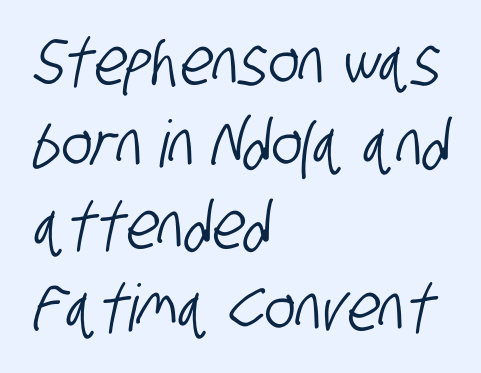
Caption: multi-line text, flush left, ragged right. Do the characters align in a grid? No, the font is proportional. A sans-serif font was chosen for this passage. How are the letters spaced? Ordinarily, with no added tracking. The passage shown is not underscored anywhere.
